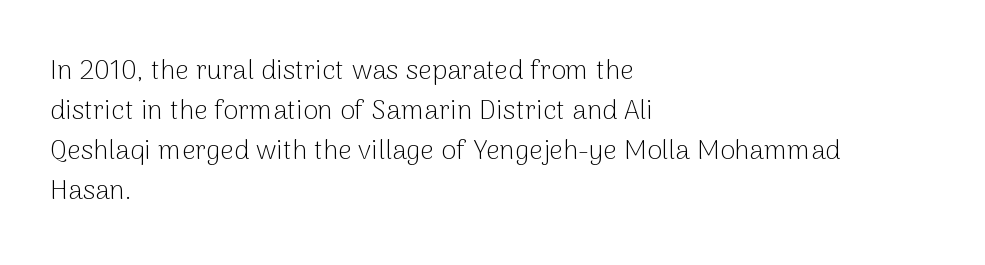
The image shows 27 px text type, upright; set left-aligned, normal line spacing (1.48x), normal letter spacing, not underlined.
